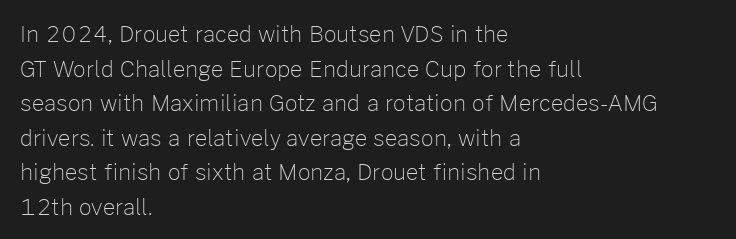
Q: Is the text bold? A: No.
Q: Is the text italic (slanted)? A: No, it is upright.
Q: Is the text underlined? A: No.
Q: How is the paragraph aligned? A: Left-aligned.
Q: Is the spacing between letters normal or unusually wide? A: Normal.
Q: Is the spacing between lines tight, normal or loose? A: Normal.
